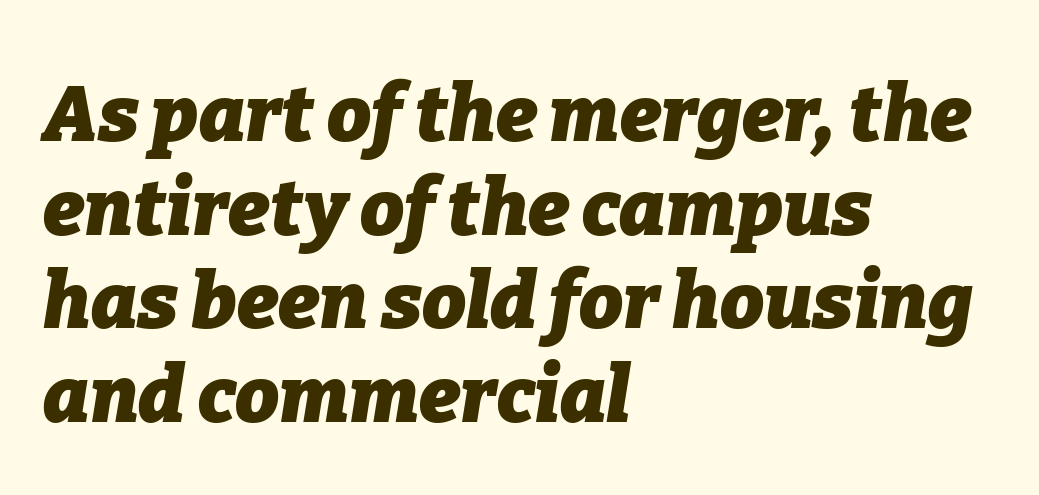
{"italic": "yes", "lean": "right", "slant_degrees": 9, "bold": "yes", "weight": "heavy", "width": "normal", "stroke_contrast": "low", "x_height": "medium", "monospaced": "no", "underline": "no", "align": "left", "line_spacing_ratio": 1.2, "letter_spacing": "normal", "letter_spacing_em": 0.0, "glyph_px": 78}
